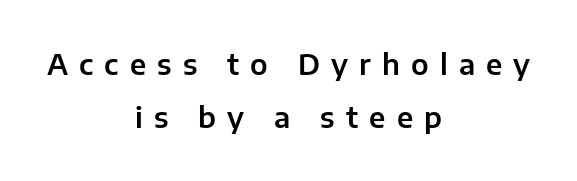
Regarding serifs, this sample does without them. Centered paragraph, ragged on both sides. Just letters on the line, the space beneath them empty. Looks like regular typesetting: each glyph gets only the width it needs. Tall strokes in this sample are plumb rather than angled.
